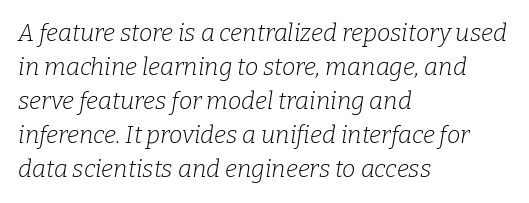
The image shows 24 px text type, italic (leaning right); set left-aligned, normal line spacing (1.42x), normal letter spacing, not underlined.
